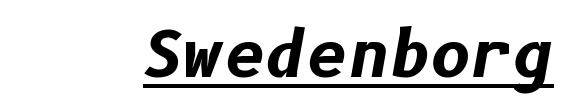
This is oblique type, the kind used for emphasis or titles. Somebody hit Ctrl+U on this one — the words are underlined. How are the letters spaced? Ordinarily, with no added tracking. Heavy, bold letterforms.
